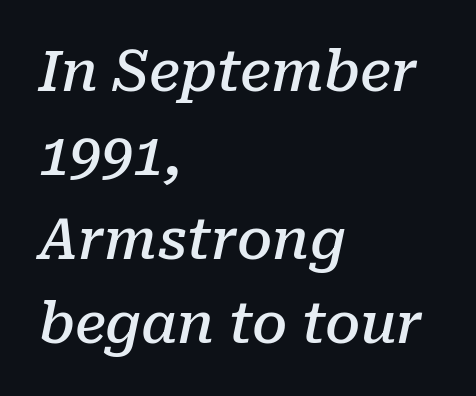
{"serif": "yes", "italic": "yes", "lean": "right", "slant_degrees": 10, "bold": "semi", "weight": "semibold", "width": "normal", "stroke_contrast": "low", "x_height": "medium", "monospaced": "no", "underline": "no", "align": "left", "line_spacing": "normal", "line_spacing_ratio": 1.5, "letter_spacing": "normal", "letter_spacing_em": 0.0, "glyph_px": 56}
